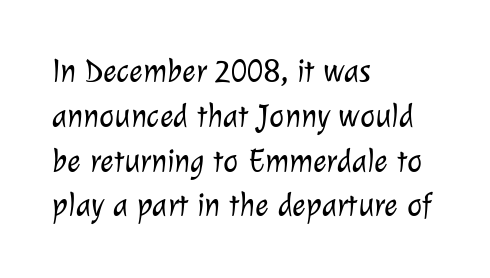
The image shows 32 px light sans-serif type; set left-aligned, normal line spacing (1.4x), normal letter spacing, not underlined; low stroke contrast and a medium x-height.
